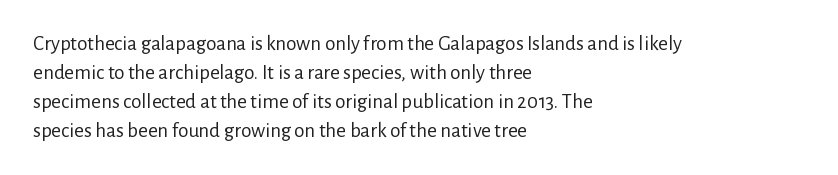
{"italic": "no", "bold": "no", "underline": "no", "align": "left", "line_spacing": "normal", "line_spacing_ratio": 1.38, "letter_spacing": "normal", "letter_spacing_em": 0.0, "glyph_px": 21}
